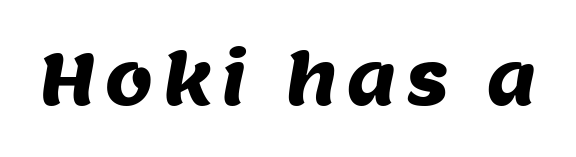
The image shows 69 px sans-serif type; set not underlined; medium stroke contrast and a large x-height.
